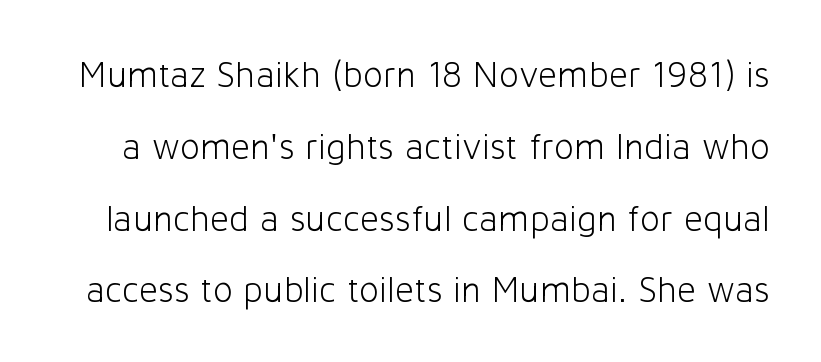
Students, observe: this is what heavily led, spacious text looks like. Note the varied advance widths — an 'i' is clearly narrower than an 'm'. Stems and bowls with no extra thickness — not bold. Caption: standard tracking, unaltered.
